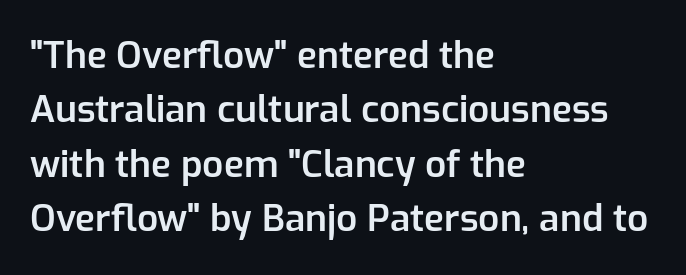
The passage shown is typed in a proportional face where columns would drift. The glyphs are unaccompanied by any horizontal stroke below them. Stroke terminals: plain, sans-serif. A classic flush-left, rag-right setting is used for this passage. The face used here is rendered with its standard letterfit. Leading: standard.
